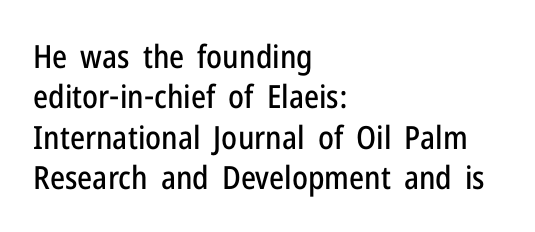
{"serif": "no", "italic": "no", "width": "condensed", "stroke_contrast": "low", "x_height": "medium", "monospaced": "no", "underline": "no", "align": "left", "line_spacing": "normal", "line_spacing_ratio": 1.26, "letter_spacing": "normal", "letter_spacing_em": 0.0, "glyph_px": 32}
